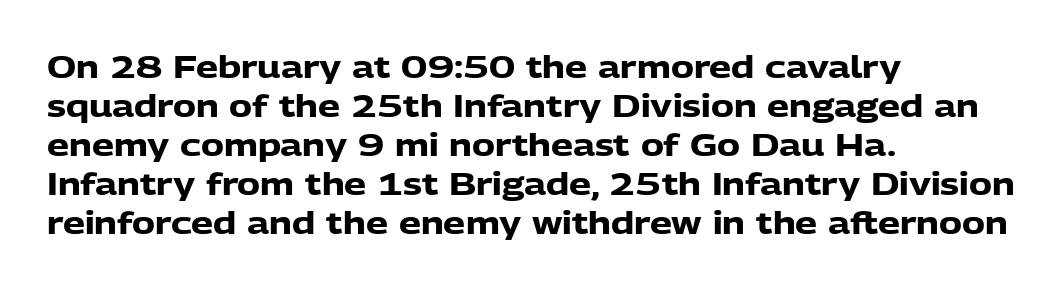
{"serif": "no", "italic": "no", "bold": "yes", "weight": "heavy", "width": "normal", "stroke_contrast": "low", "x_height": "medium", "monospaced": "no", "underline": "no", "align": "left", "line_spacing": "normal", "line_spacing_ratio": 1.26, "letter_spacing": "normal", "letter_spacing_em": 0.0, "glyph_px": 31}
